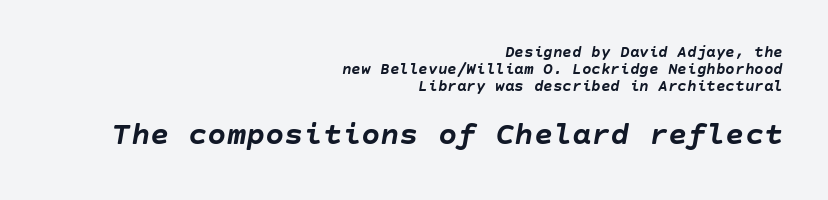
The passage is arranged like a letterhead date or caption credit — flush right. Rendered with sloped, italic letterforms. Emphasis by weight is at full strength: bold. Glance below the letters and you will spot only blank space.
